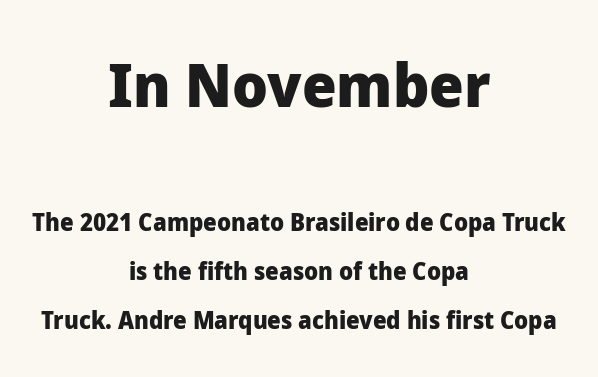
Heavy, bold letterforms. The string is rendered with underlining switched off. If you squint, the top block still reads clearly — it's the larger of the two. Each line is balanced around a shared central axis. The face used here is proportionally spaced, like ordinary book or web type.
